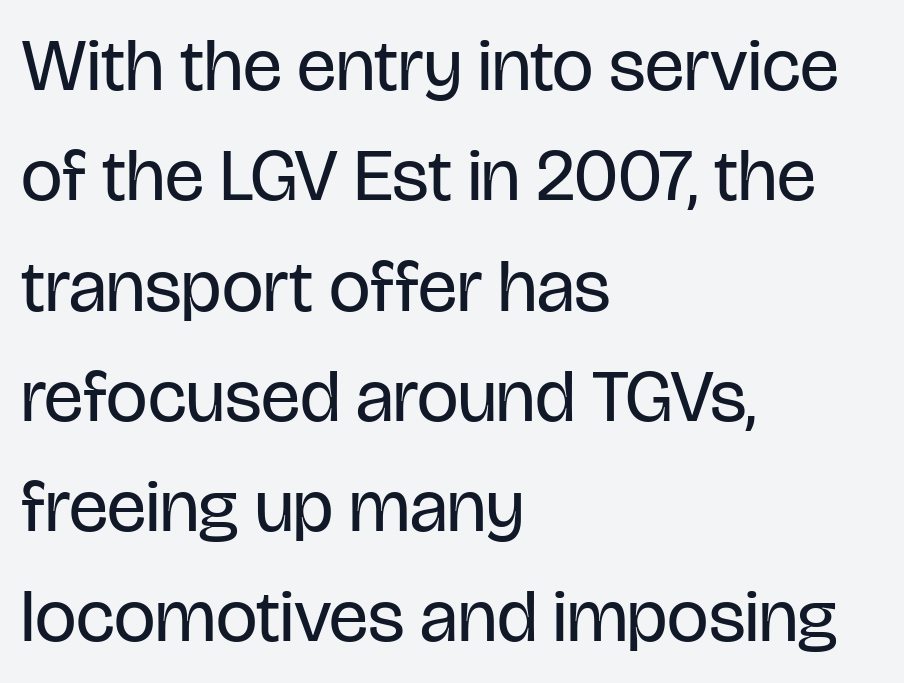
These lines are rendered in a variable-pitch font. Type style note: lacks serifs. The passage shown is not bold in any degree. Compared with a centered layout, this one pins lines to the left instead. The gap between lines stays unmarked. The letterforms sit shoulder to shoulder at normal distance.
